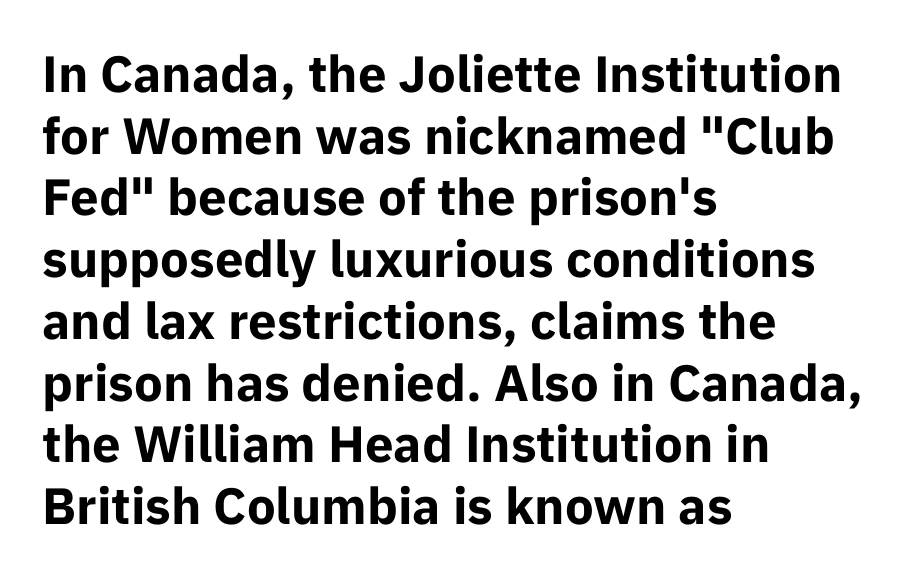
Each letter keeps its own natural width here, so spacing adapts to shape. Unmarked baselines from the first word to the last. The letters sit at their default tracking, neither squeezed nor spread. Is the block centered? No — it sits flush against the left margin. The letters carry no serifs — their stems end cleanly without finishing strokes.
